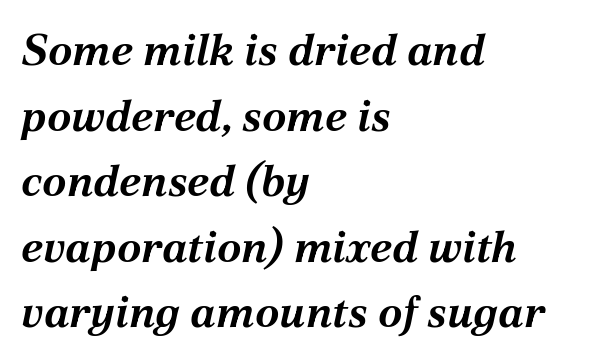
{"italic": "yes", "lean": "right", "slant_degrees": 12, "bold": "yes", "weight": "bold", "width": "normal", "stroke_contrast": "medium", "x_height": "medium", "monospaced": "no", "underline": "no", "align": "left", "line_spacing": "normal", "line_spacing_ratio": 1.49, "letter_spacing": "normal", "letter_spacing_em": 0.0, "glyph_px": 44}
